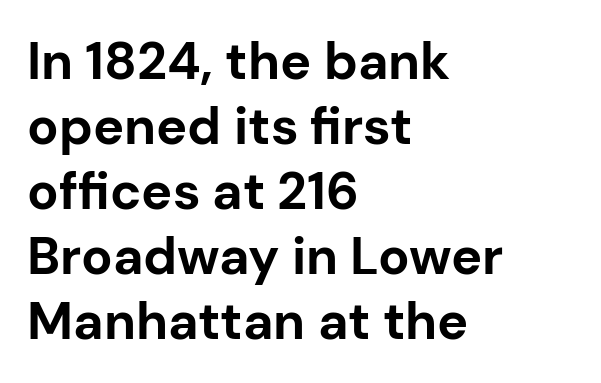
The image shows 52 px bold sans-serif type, upright; set left-aligned, normal line spacing (1.25x), normal letter spacing, not underlined; low stroke contrast and a medium x-height.
